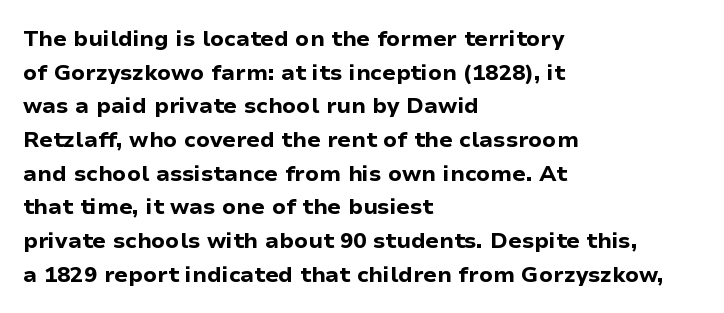
{"italic": "no", "bold": "yes", "underline": "no", "align": "left", "line_spacing": "normal", "line_spacing_ratio": 1.53, "letter_spacing": "normal", "letter_spacing_em": 0.0, "glyph_px": 22}
